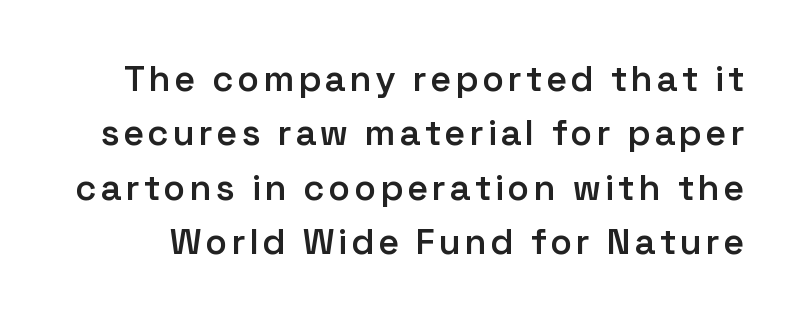
The image shows 36 px semibold sans-serif type, upright; set normal line spacing (1.51x), not underlined; low stroke contrast and a medium x-height.
